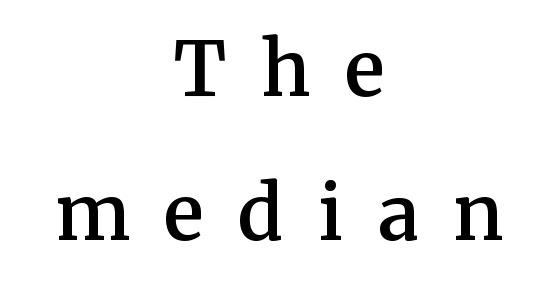
{"serif": "yes", "italic": "no", "bold": "semi", "weight": "semibold", "width": "normal", "stroke_contrast": "medium", "x_height": "medium", "monospaced": "no", "underline": "no", "align": "center", "line_spacing": "loose", "line_spacing_ratio": 1.92, "letter_spacing": "wide", "letter_spacing_em": 0.46, "glyph_px": 75}
